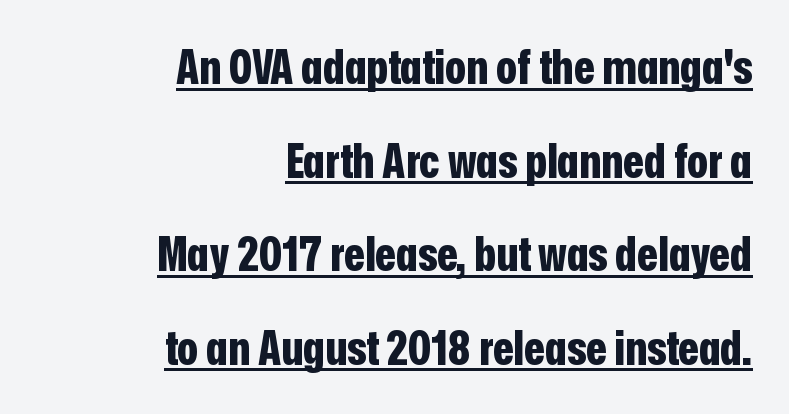
Honestly, the rows look like they've been pulled way apart. Summary of weight: heavy, a full bold. Line ends are locked; line starts wander. The text was rendered using a sans face with plain stroke endings. The lettering is marked with a stroke running underneath it. Is there any slant? The stems are plumb.
